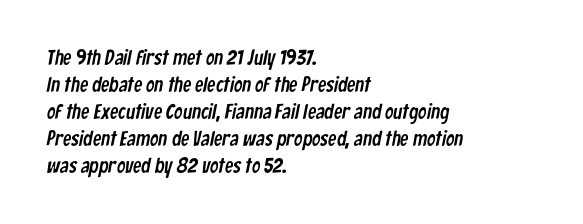
The image shows 21 px text type; set left-aligned, normal line spacing (1.29x), normal letter spacing, not underlined.
